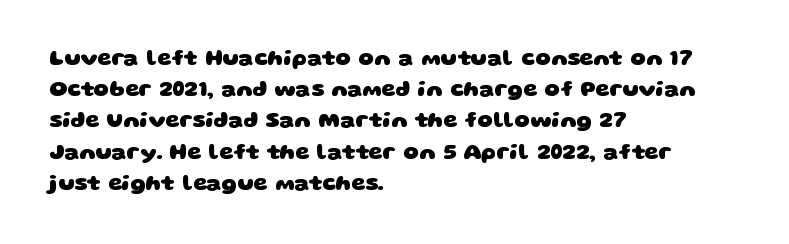
Typesetter's note: full bold, strokes at maximum text heaviness. Vertical spacing — default. The setting favours the left margin, as ordinary paragraphs usually do. Lines of text with bare space underneath. Inter-character spacing is left at the font's built-in metrics.
